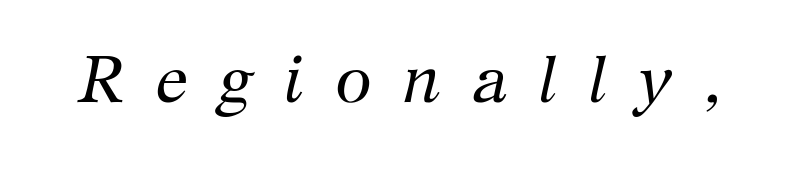
{"serif": "yes", "italic": "yes", "lean": "right", "slant_degrees": 12, "bold": "no", "weight": "regular", "width": "normal", "stroke_contrast": "medium", "x_height": "medium", "monospaced": "no", "underline": "no", "letter_spacing": "wide", "letter_spacing_em": 0.48, "glyph_px": 66}
